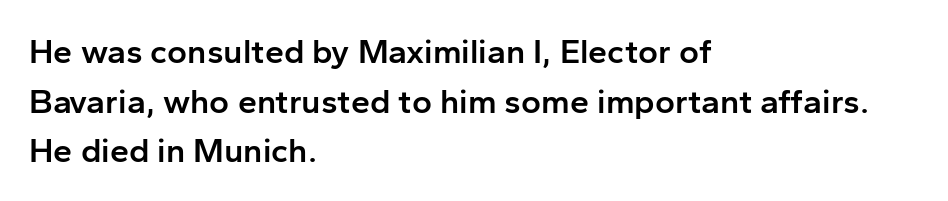
{"serif": "no", "italic": "no", "bold": "semi", "weight": "semibold", "width": "normal", "stroke_contrast": "low", "x_height": "medium", "monospaced": "no", "underline": "no", "align": "left", "line_spacing": "normal", "line_spacing_ratio": 1.46, "letter_spacing": "normal", "letter_spacing_em": 0.0, "glyph_px": 34}
